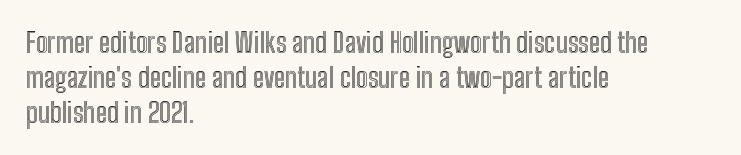
The image shows 27 px text type, upright; set left-aligned, normal line spacing (1.29x), normal letter spacing, not underlined.
